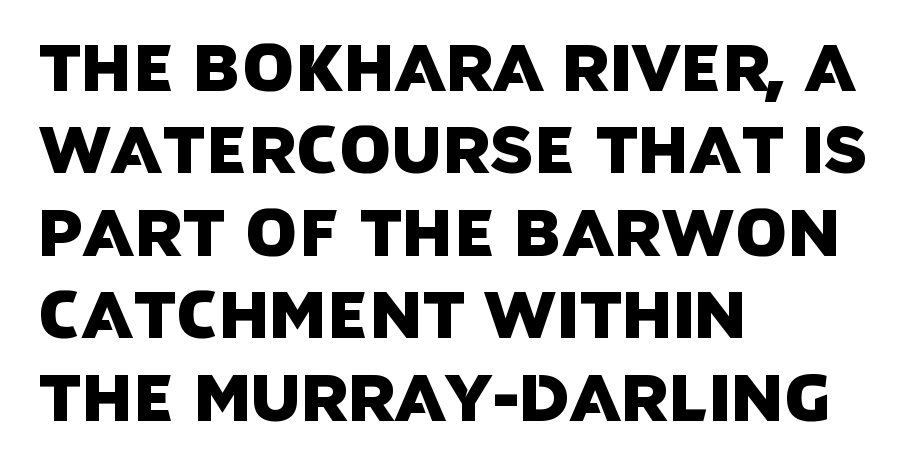
Think of a printed novel: that variable character pitch is what you see here. The passage is arranged the way most books set body copy — flush left. Short note: letters normally spaced. To sum up the face: it is a sans, with no serifs. One glance says typical: line gaps are just what's usual. The baseline area is clear.
